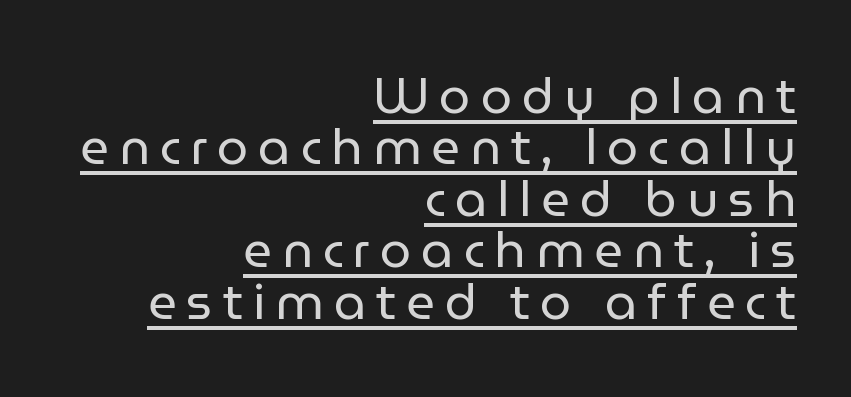
Q: Is the text bold? A: No.
Q: Is the text italic (slanted)? A: No, it is upright.
Q: Is the typeface a serif or a sans-serif typeface? A: Sans-serif.
Q: Is the text underlined? A: Yes.
Q: How is the paragraph aligned? A: Right-aligned.
Q: Is the spacing between letters normal or unusually wide? A: Unusually wide.
Q: Is the spacing between lines tight, normal or loose? A: Tight.
Q: Width (condensed, normal, or wide)? A: Normal.
Q: Stroke contrast? A: Low.
Q: x-height? A: Medium.
Q: Monospaced? A: No.
